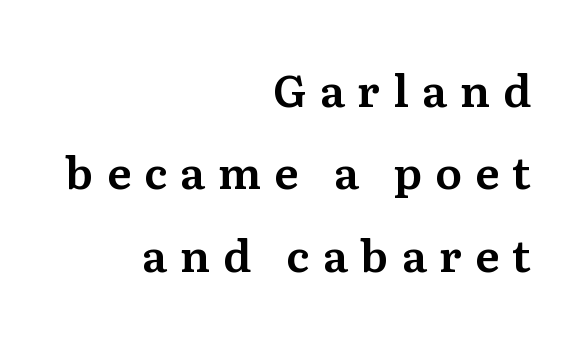
The image shows 44 px serif type, upright; set right-aligned, line spacing 1.87x, unusually wide letter spacing (+0.3 em), not underlined; medium stroke contrast and a medium x-height.
